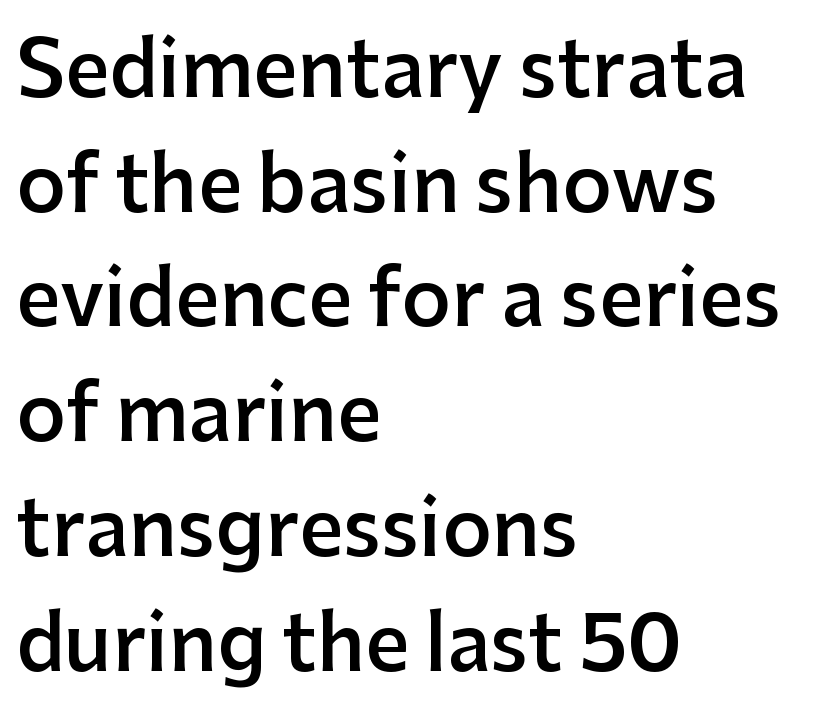
Q: Is the text bold? A: Semi-bold.
Q: Is the text italic (slanted)? A: No, it is upright.
Q: Is the typeface a serif or a sans-serif typeface? A: Sans-serif.
Q: Is the text underlined? A: No.
Q: How is the paragraph aligned? A: Left-aligned.
Q: Is the spacing between letters normal or unusually wide? A: Normal.
Q: Is the spacing between lines tight, normal or loose? A: Normal.
Q: Width (condensed, normal, or wide)? A: Normal.
Q: Stroke contrast? A: Low.
Q: x-height? A: Medium.
Q: Monospaced? A: No.
